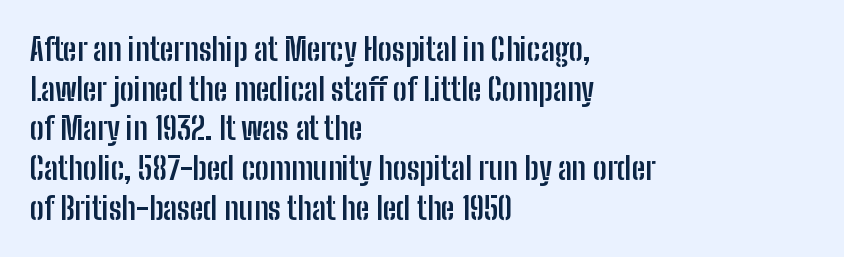
The image shows 31 px semibold, condensed sans-serif type, upright; set left-aligned, normal line spacing (1.28x), normal letter spacing, not underlined; low stroke contrast and a medium x-height.
